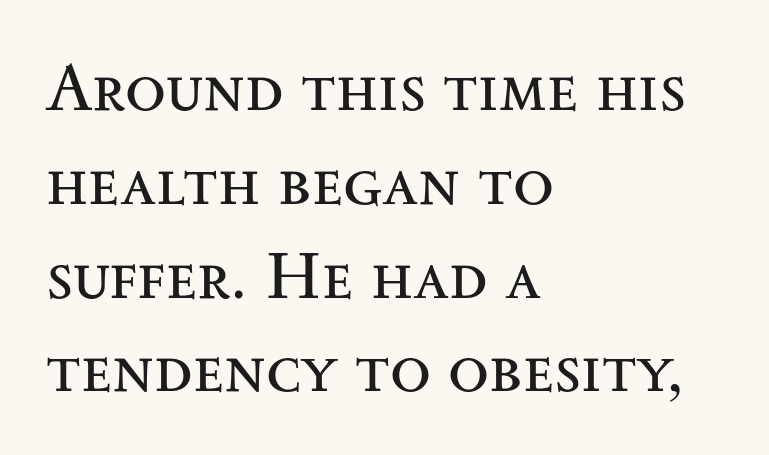
{"serif": "yes", "italic": "no", "bold": "no", "weight": "regular", "width": "wide", "stroke_contrast": "medium", "x_height": "small", "monospaced": "no", "underline": "no", "align": "left", "line_spacing": "normal", "line_spacing_ratio": 1.4, "letter_spacing": "normal", "letter_spacing_em": 0.0, "glyph_px": 67}
